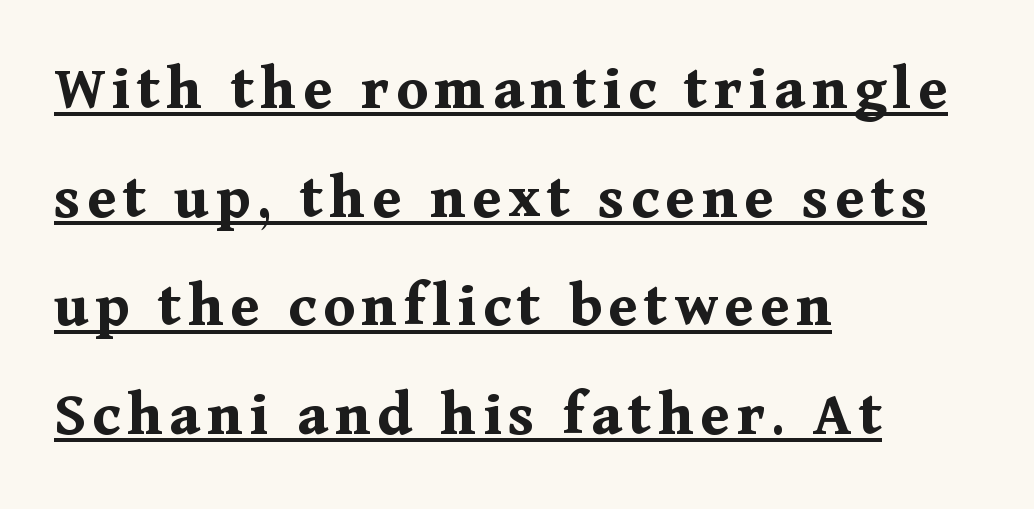
In terms of leading, this rendering sits right in the middle. Weight: bold. This is serif lettering, the kind often seen in printed books. Tall strokes in this sample are plumb rather than angled.
